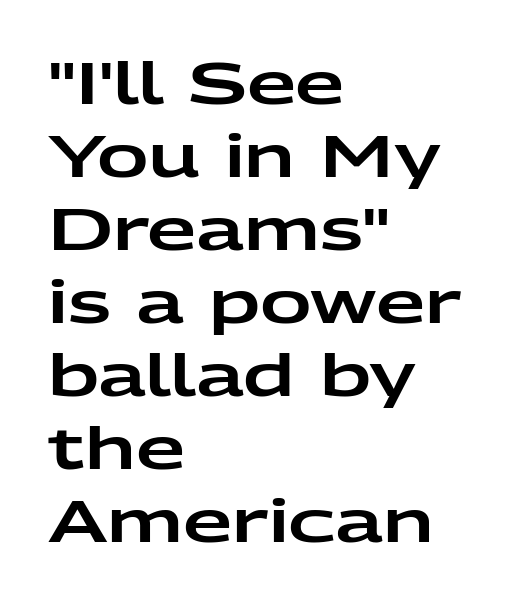
{"serif": "no", "italic": "no", "width": "wide", "stroke_contrast": "low", "x_height": "medium", "monospaced": "no", "underline": "no", "align": "left", "line_spacing": "normal", "line_spacing_ratio": 1.28, "letter_spacing": "normal", "letter_spacing_em": 0.0, "glyph_px": 57}
